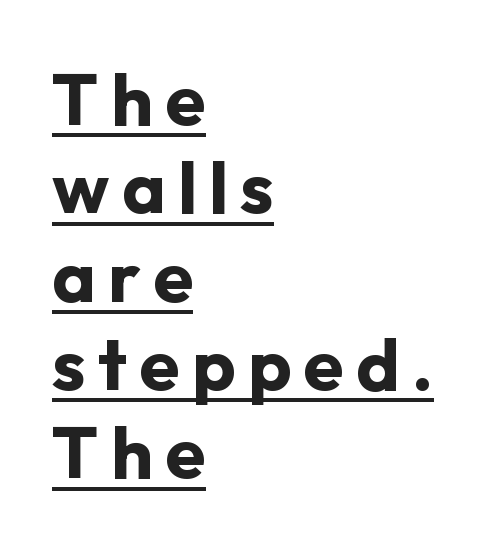
The image shows 73 px bold sans-serif type, upright; set left-aligned, line spacing 1.21x, underlined; low stroke contrast and a medium x-height.
